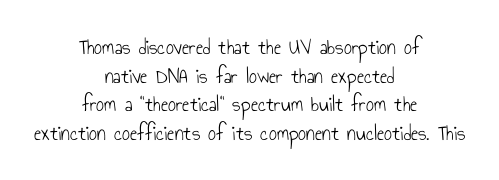
{"italic": "no", "bold": "no", "underline": "no", "align": "center", "line_spacing": "normal", "line_spacing_ratio": 1.3, "letter_spacing": "normal", "letter_spacing_em": 0.0, "glyph_px": 22}
